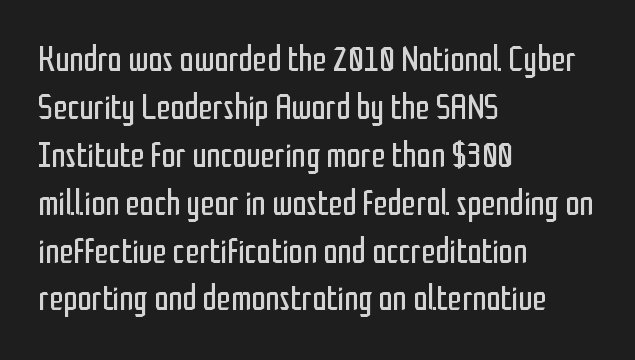
The image shows 36 px regular-weight, condensed sans-serif type, upright; set left-aligned, normal line spacing (1.33x), normal letter spacing, not underlined; low stroke contrast and a medium x-height.
